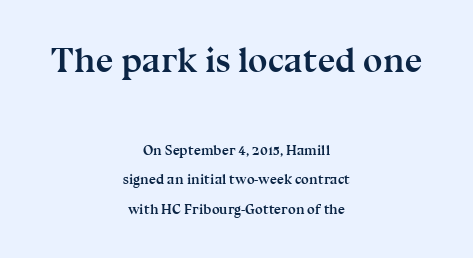
Each word holds together tightly as a unit, with standard inter-letter gaps. Teacher's note: observe the equal gaps on both sides — that is centered alignment. A roman cut, with each character standing at attention. You could not count columns in this text — the font is proportionally spaced. Students, observe: this is what heavily led, spacious text looks like. Letterform terminals end in serifs throughout the passage.
